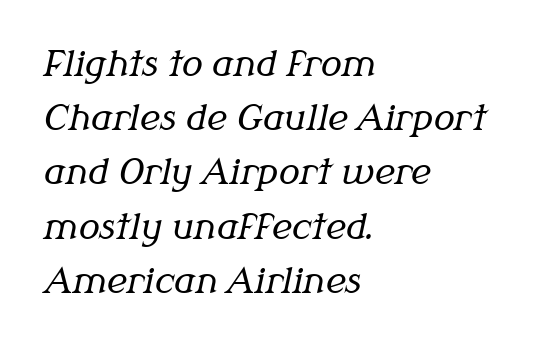
The image shows 35 px regular-weight serif type, italic (leaning right); set left-aligned, normal line spacing (1.55x), normal letter spacing, not underlined; medium stroke contrast and a medium x-height.
